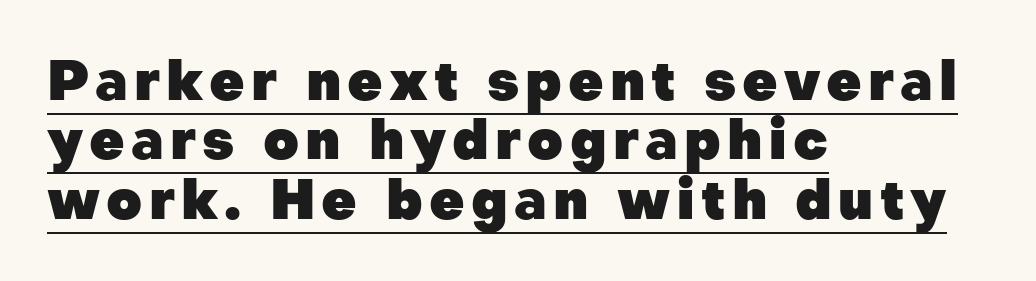
Each glyph is drawn with heavy, bold strokes. One glance says dense: line gaps are narrower than usual. The axis of the letterforms is exactly vertical. Grotesque or geometric, the face here clearly has no serifs.
